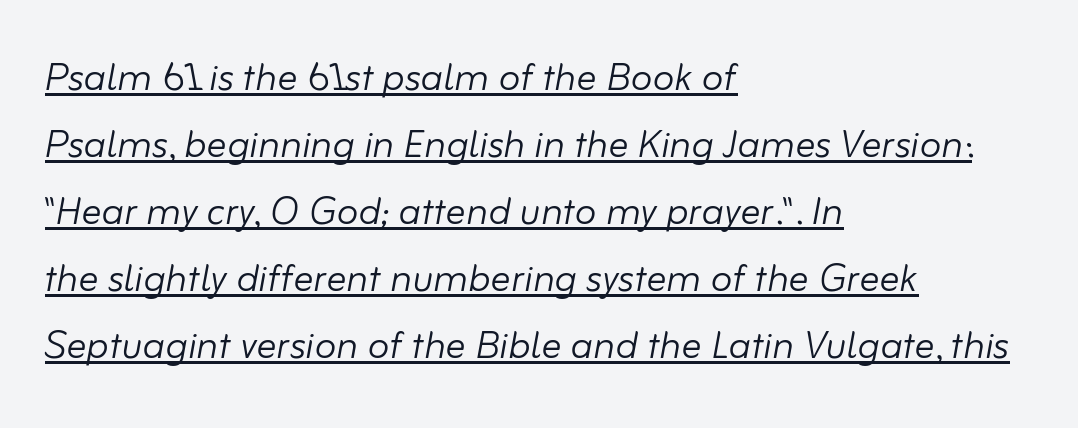
{"italic": "yes", "lean": "right", "slant_degrees": 10, "bold": "no", "weight": "light", "width": "normal", "stroke_contrast": "low", "x_height": "small", "monospaced": "no", "underline": "yes", "align": "left", "line_spacing": "normal", "line_spacing_ratio": 1.34, "letter_spacing": "normal", "letter_spacing_em": 0.0, "glyph_px": 50}
